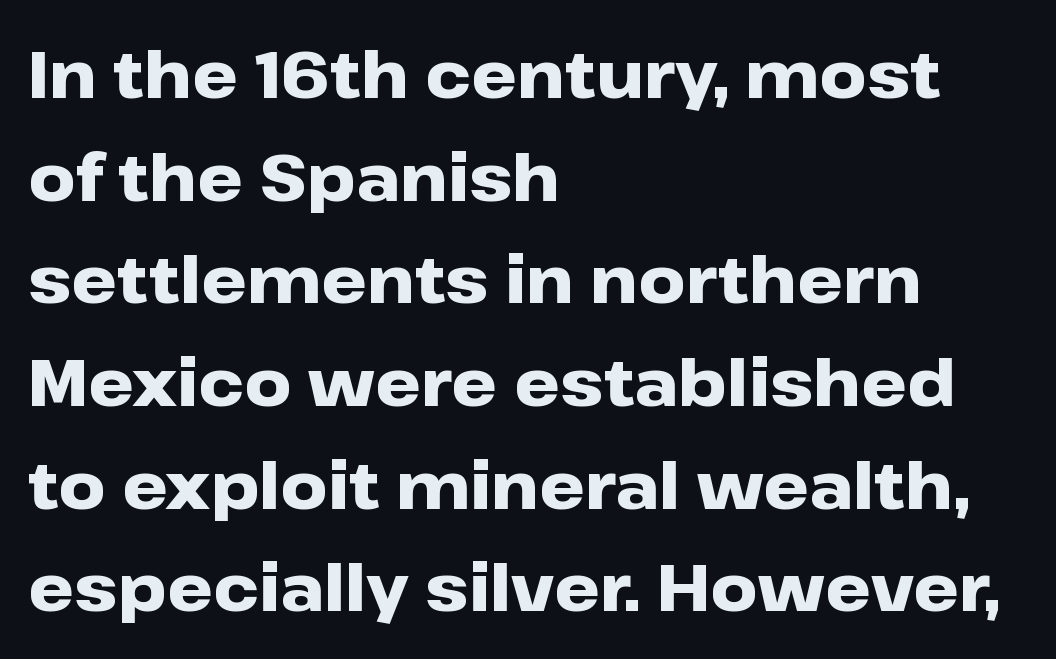
Q: Is the text bold? A: Yes.
Q: Is the text italic (slanted)? A: No, it is upright.
Q: Is the typeface a serif or a sans-serif typeface? A: Sans-serif.
Q: Is the text underlined? A: No.
Q: How is the paragraph aligned? A: Left-aligned.
Q: Is the spacing between letters normal or unusually wide? A: Normal.
Q: Is the spacing between lines tight, normal or loose? A: Normal.
Q: Width (condensed, normal, or wide)? A: Wide.
Q: Stroke contrast? A: Low.
Q: x-height? A: Medium.
Q: Monospaced? A: No.
